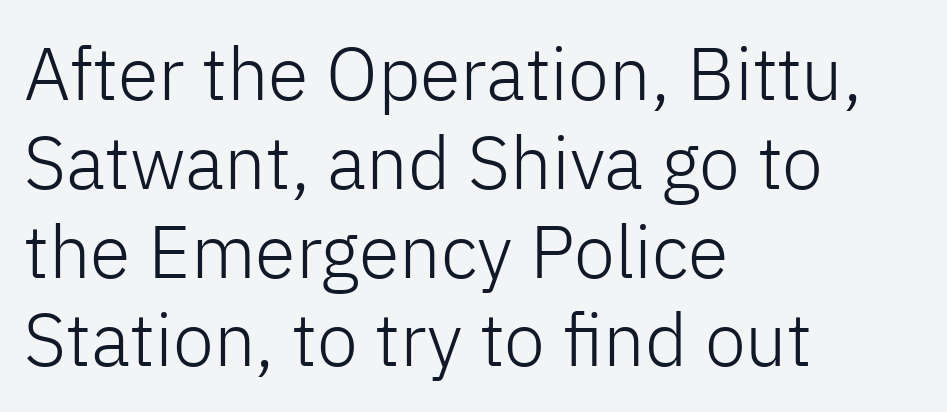
{"serif": "no", "italic": "no", "bold": "no", "weight": "light", "width": "normal", "stroke_contrast": "low", "x_height": "medium", "monospaced": "no", "underline": "no", "align": "left", "line_spacing_ratio": 1.2, "letter_spacing": "normal", "letter_spacing_em": 0.0, "glyph_px": 74}
